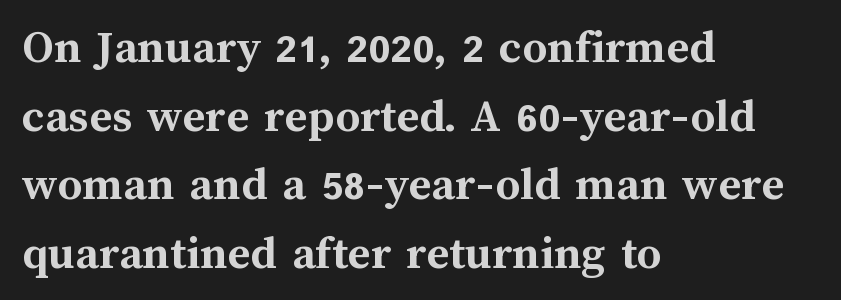
Q: Is the text bold? A: Yes.
Q: Is the text italic (slanted)? A: No, it is upright.
Q: Is the text underlined? A: No.
Q: How is the paragraph aligned? A: Left-aligned.
Q: Is the spacing between letters normal or unusually wide? A: Normal.
Q: Is the spacing between lines tight, normal or loose? A: Normal.
Q: Width (condensed, normal, or wide)? A: Normal.
Q: Stroke contrast? A: Medium.
Q: x-height? A: Medium.
Q: Monospaced? A: No.
